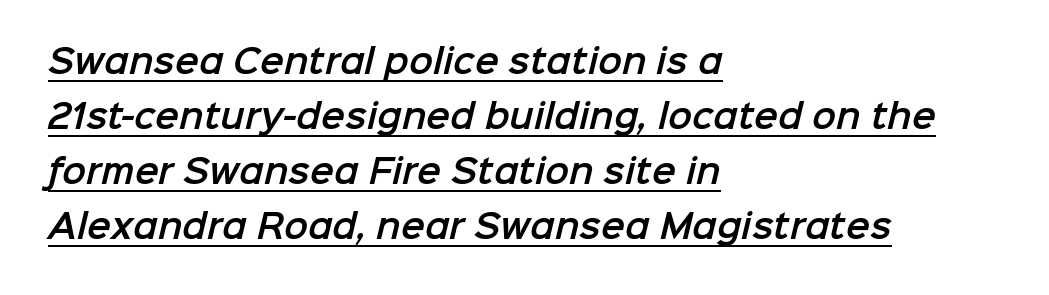
Q: Is the typeface a serif or a sans-serif typeface? A: Sans-serif.
Q: Is the text underlined? A: Yes.
Q: How is the paragraph aligned? A: Left-aligned.
Q: Is the spacing between letters normal or unusually wide? A: Normal.
Q: Width (condensed, normal, or wide)? A: Normal.
Q: Stroke contrast? A: Low.
Q: x-height? A: Medium.
Q: Monospaced? A: No.
